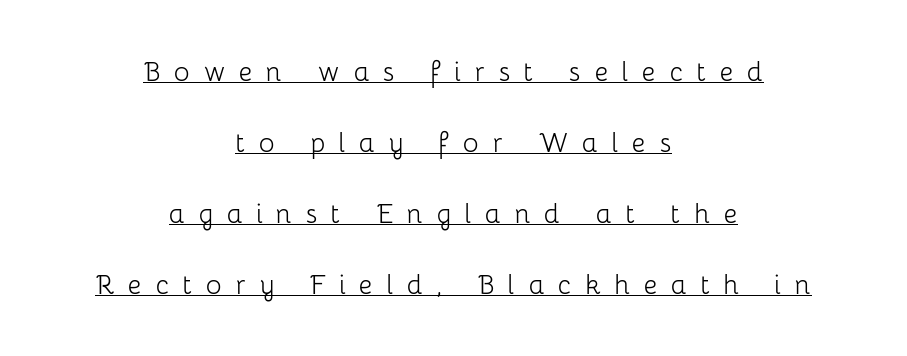
Q: Is the text bold? A: No.
Q: Is the text italic (slanted)? A: No, it is upright.
Q: Is the typeface a serif or a sans-serif typeface? A: Sans-serif.
Q: Is the text underlined? A: Yes.
Q: How is the paragraph aligned? A: Centered.
Q: Is the spacing between letters normal or unusually wide? A: Unusually wide.
Q: Is the spacing between lines tight, normal or loose? A: Loose.
Q: Width (condensed, normal, or wide)? A: Normal.
Q: Stroke contrast? A: Low.
Q: x-height? A: Medium.
Q: Monospaced? A: No.
